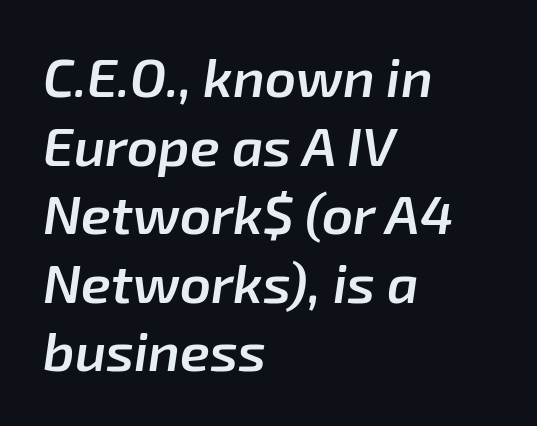
{"italic": "yes", "lean": "right", "slant_degrees": 8, "bold": "semi", "weight": "semibold", "width": "normal", "stroke_contrast": "low", "x_height": "medium", "monospaced": "no", "underline": "no", "align": "left", "line_spacing": "normal", "line_spacing_ratio": 1.27, "letter_spacing": "normal", "letter_spacing_em": 0.0, "glyph_px": 54}
